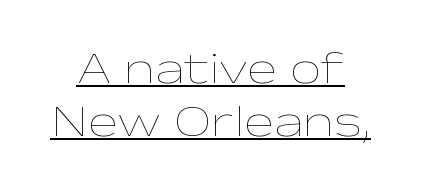
The image shows 45 px thin, wide type, upright; set line spacing 1.17x, normal letter spacing, underlined; low stroke contrast and a medium x-height.
